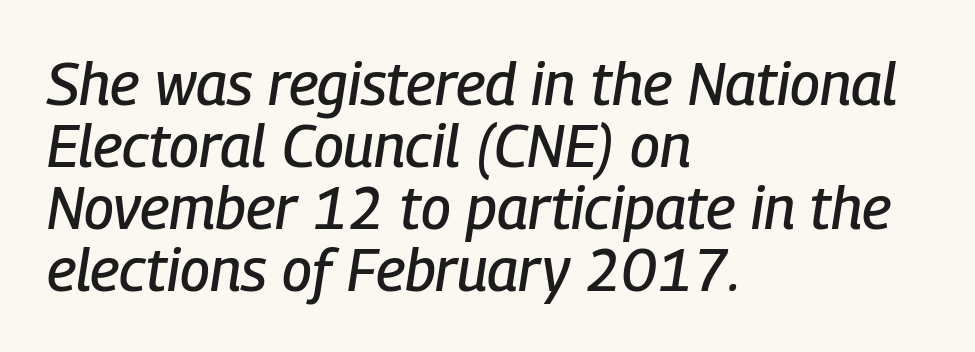
The image shows 59 px condensed type, italic (leaning right); set left-aligned, tight line spacing (1.05x), normal letter spacing, not underlined; low stroke contrast and a medium x-height.
